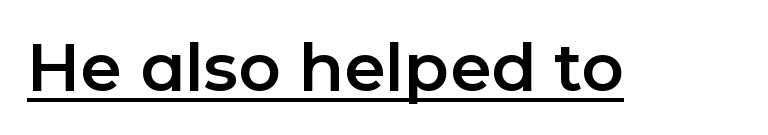
Q: Is the text italic (slanted)? A: No, it is upright.
Q: Is the typeface a serif or a sans-serif typeface? A: Sans-serif.
Q: Is the text underlined? A: Yes.
Q: Is the spacing between letters normal or unusually wide? A: Normal.
Q: Width (condensed, normal, or wide)? A: Normal.
Q: Stroke contrast? A: Low.
Q: x-height? A: Medium.
Q: Monospaced? A: No.
